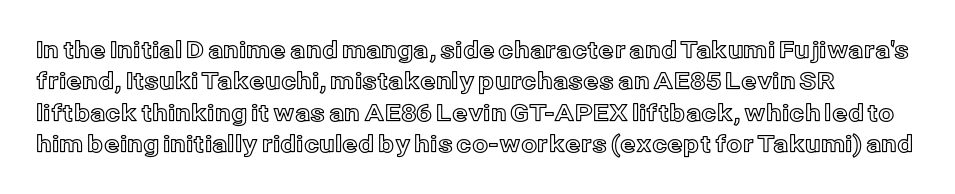
Q: Is the text italic (slanted)? A: No, it is upright.
Q: Is the text underlined? A: No.
Q: Is the spacing between letters normal or unusually wide? A: Normal.
Q: Is the spacing between lines tight, normal or loose? A: Normal.
